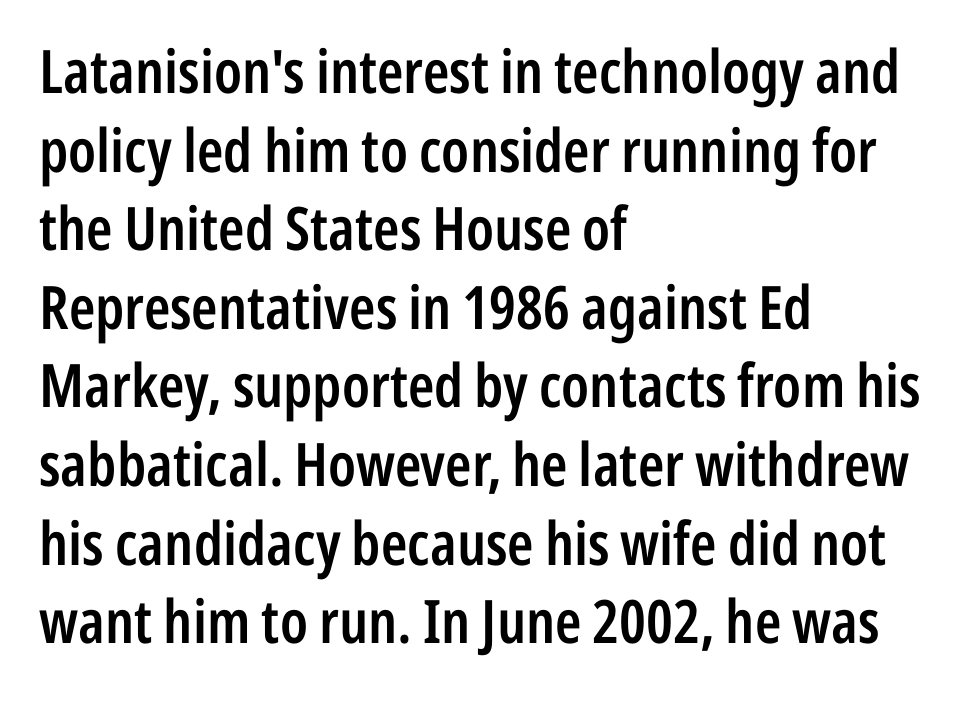
The image shows 60 px semibold, condensed sans-serif type, upright; set left-aligned, normal line spacing (1.31x), normal letter spacing, not underlined; low stroke contrast and a medium x-height.
